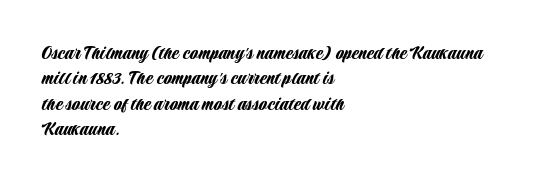
{"underline": "no", "align": "left", "line_spacing_ratio": 1.21, "letter_spacing": "normal", "letter_spacing_em": 0.0, "glyph_px": 21}
